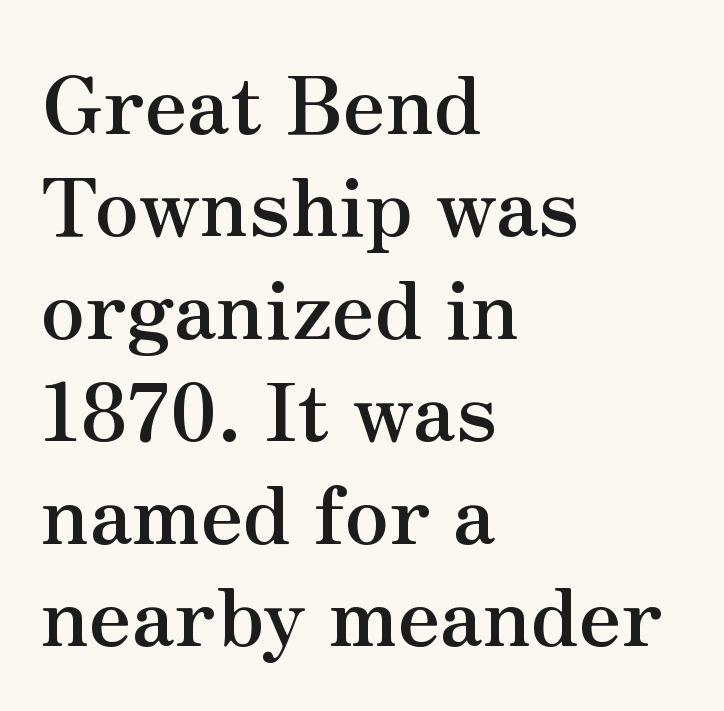
Characters remain perfectly vertical along every line. The passage shown is typed in a proportional face where columns would drift. The passage shown is not underscored anywhere. Nobody touched the tracking dial on this one. These lines are composed in type with serifs. Line beginnings align vertically; line endings do not.
